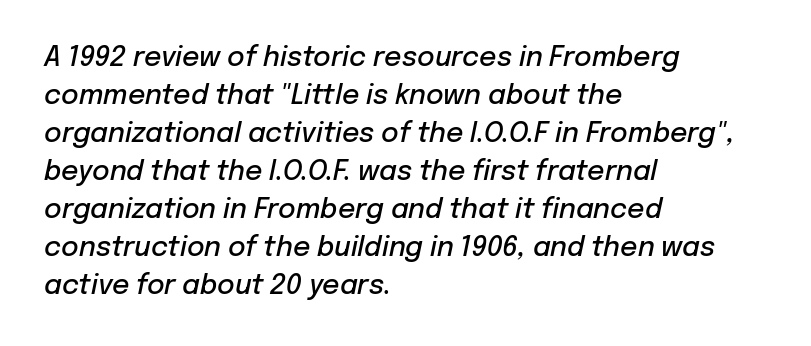
Q: Is the text bold? A: Semi-bold.
Q: Is the text italic (slanted)? A: Yes, it leans right by about 12 degrees.
Q: Is the text underlined? A: No.
Q: How is the paragraph aligned? A: Left-aligned.
Q: Is the spacing between letters normal or unusually wide? A: Normal.
Q: Is the spacing between lines tight, normal or loose? A: Normal.
